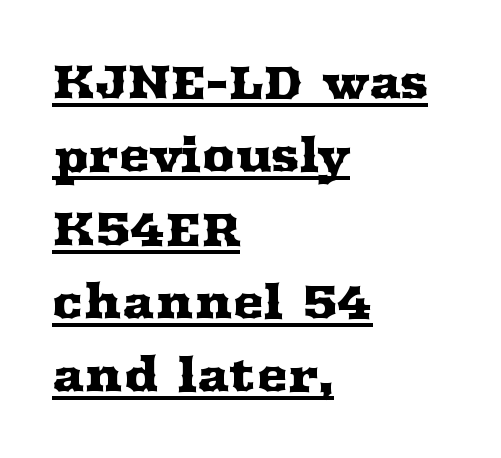
Q: Is the text italic (slanted)? A: No, it is upright.
Q: Is the typeface a serif or a sans-serif typeface? A: Serif.
Q: Is the text underlined? A: Yes.
Q: How is the paragraph aligned? A: Left-aligned.
Q: Is the spacing between letters normal or unusually wide? A: Normal.
Q: Is the spacing between lines tight, normal or loose? A: Normal.
Q: Width (condensed, normal, or wide)? A: Wide.
Q: Stroke contrast? A: Medium.
Q: x-height? A: Medium.
Q: Monospaced? A: No.
